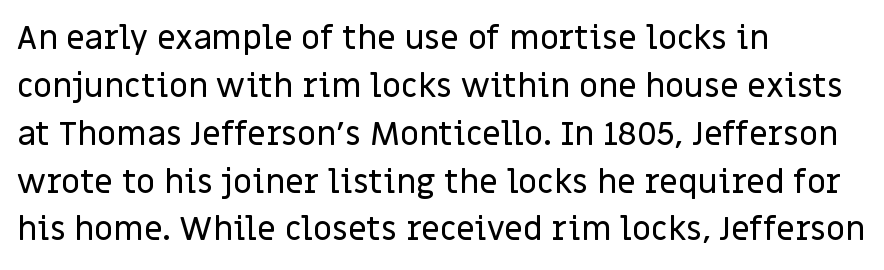
The horizontal fit of the characters is conventional and even. The typeface chosen for these lines omits serifs. These lines sit exactly where default settings would place them. Upright lettering throughout. This sample is left-justified, so line endings fall wherever the words run out.
